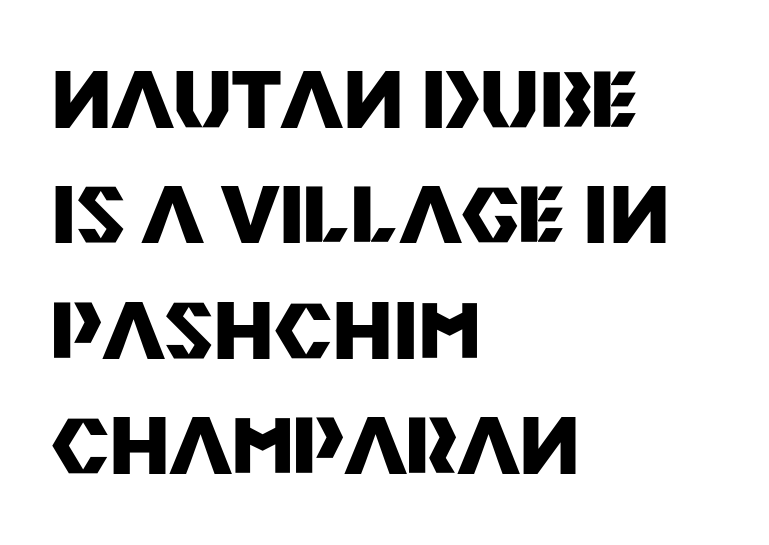
Q: Is the text bold? A: Yes.
Q: Is the text italic (slanted)? A: No, it is upright.
Q: Is the typeface a serif or a sans-serif typeface? A: Sans-serif.
Q: Is the text underlined? A: No.
Q: How is the paragraph aligned? A: Left-aligned.
Q: Is the spacing between letters normal or unusually wide? A: Normal.
Q: Is the spacing between lines tight, normal or loose? A: Normal.
Q: Width (condensed, normal, or wide)? A: Normal.
Q: Stroke contrast? A: Medium.
Q: x-height? A: Large.
Q: Monospaced? A: No.
